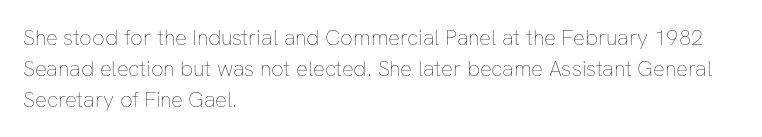
Summary of vertical rhythm: regular, with standard interline spacing. Short note: letters normally spaced. The font's upright variant was chosen for this text. Casual observation: everything's shoved over to the left.
